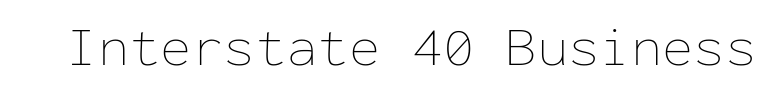
The image shows 57 px thin type, upright, monospaced; set normal letter spacing, not underlined; low stroke contrast and a medium x-height.
